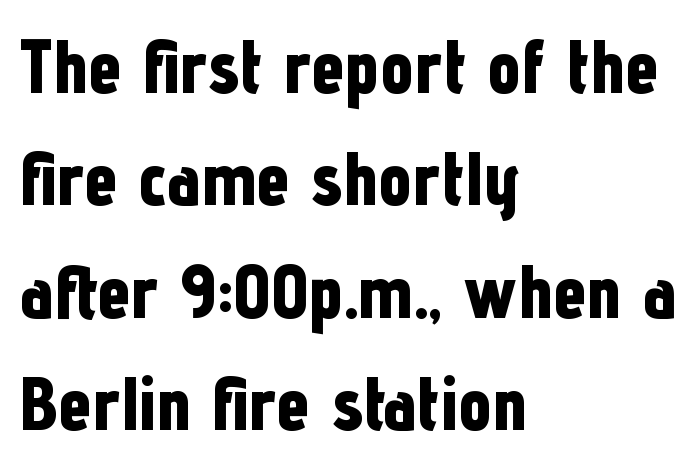
Q: Is the text bold? A: Yes.
Q: Is the text italic (slanted)? A: No, it is upright.
Q: Is the typeface a serif or a sans-serif typeface? A: Sans-serif.
Q: Is the text underlined? A: No.
Q: How is the paragraph aligned? A: Left-aligned.
Q: Is the spacing between letters normal or unusually wide? A: Normal.
Q: Is the spacing between lines tight, normal or loose? A: Normal.
Q: Width (condensed, normal, or wide)? A: Condensed.
Q: Stroke contrast? A: Low.
Q: x-height? A: Medium.
Q: Monospaced? A: No.
